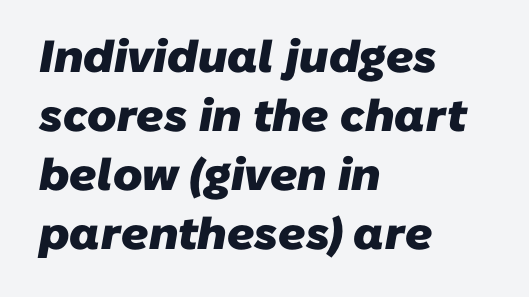
{"serif": "no", "bold": "yes", "weight": "heavy", "width": "normal", "stroke_contrast": "low", "x_height": "medium", "monospaced": "no", "underline": "no", "align": "left", "line_spacing": "normal", "line_spacing_ratio": 1.31, "letter_spacing": "normal", "letter_spacing_em": 0.0, "glyph_px": 45}
